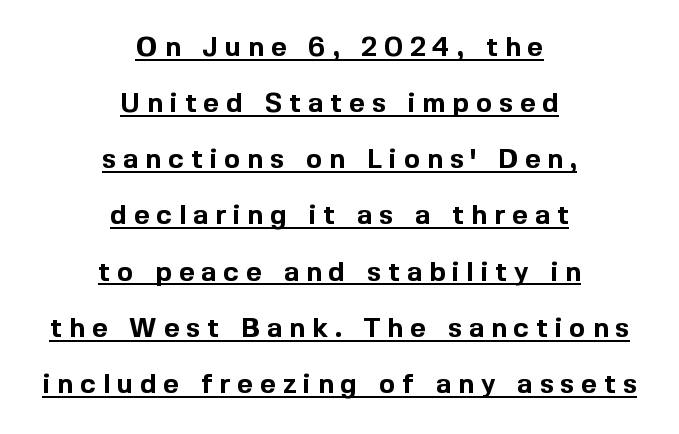
The setting favours the middle, as headings and verse often do. The passage shown is emphatically bold. Quick note: interline space is abundant. Is the letter spacing exaggerated? Yes — the characters are pushed far apart.
